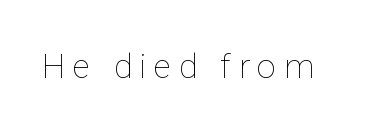
The image shows 34 px thin type, upright; set unusually wide letter spacing (+0.22 em), not underlined; low stroke contrast and a medium x-height.
